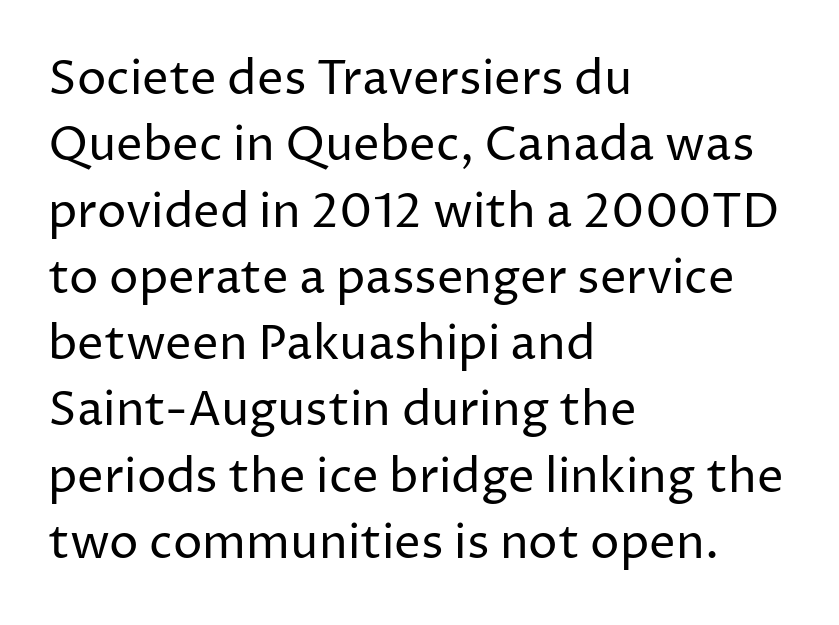
This sample has the flowing, uneven cadence of proportional lettering. The space directly below the letters is spotless. A sans-serif font was chosen for this passage. Compared with typical body copy, the letter spacing here is the same. Weight: regular or lighter. What's the leading like? Ordinary, nothing unusual.
